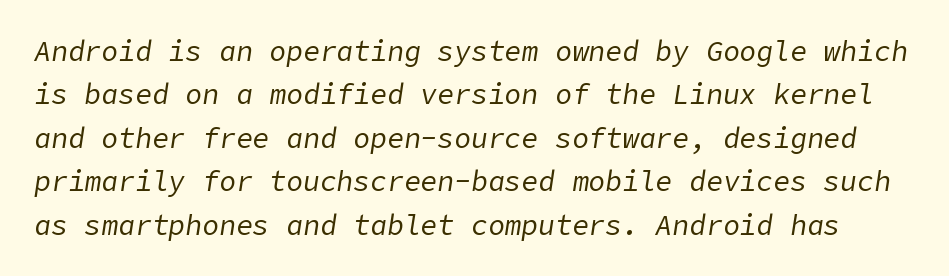
Q: Is the text bold? A: No.
Q: Is the text italic (slanted)? A: Yes, it leans right by about 9 degrees.
Q: Is the text underlined? A: No.
Q: Is the spacing between letters normal or unusually wide? A: Normal.
Q: Is the spacing between lines tight, normal or loose? A: Normal.
Q: Width (condensed, normal, or wide)? A: Normal.
Q: Stroke contrast? A: Low.
Q: x-height? A: Medium.
